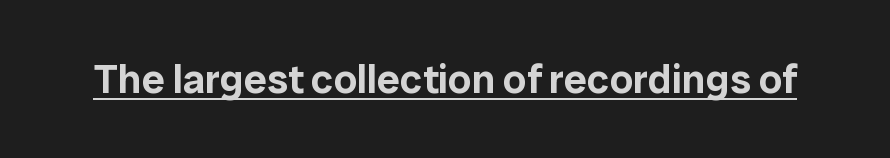
The image shows 41 px sans-serif type, upright; set normal letter spacing, underlined; low stroke contrast and a medium x-height.
